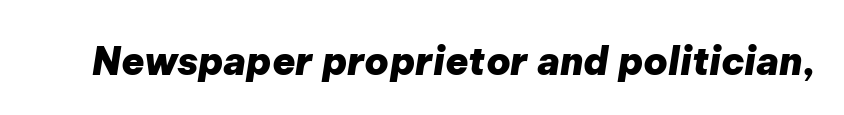
The image shows 38 px heavy type, italic (leaning right); set normal letter spacing, not underlined; low stroke contrast and a medium x-height.
